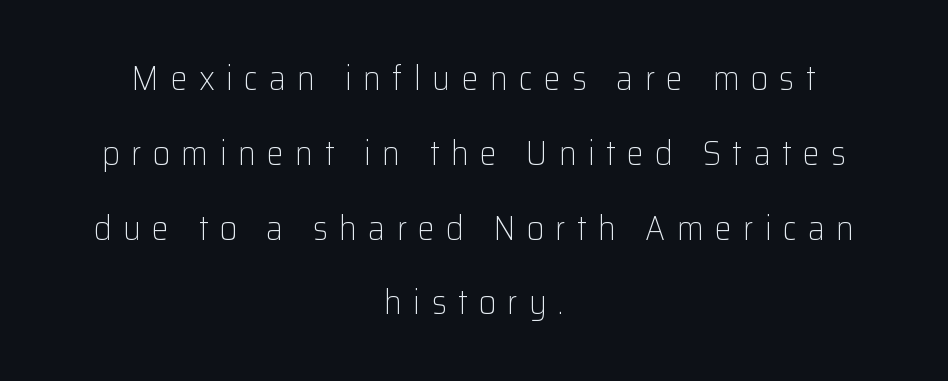
Proportional: the letters do not fall into vertical columns. A great deal of white space separates one row of letters from the next. The type is letterspaced generously, with wide tracking. The letters look calm and open, with moderate or lighter stems. Nobody drew a line under any word here. A sans-serif font was chosen for this passage.
